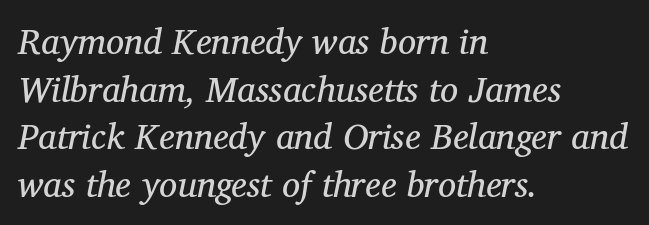
The image shows 36 px regular-weight serif type, italic (leaning right); set left-aligned, normal line spacing (1.32x), normal letter spacing, not underlined; medium stroke contrast and a medium x-height.
